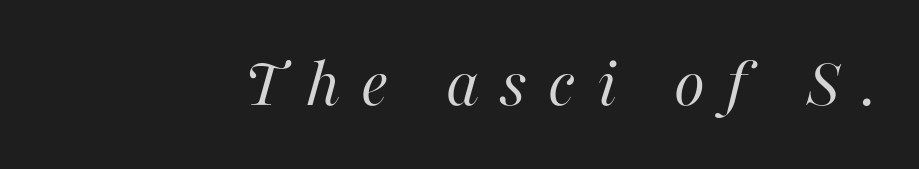
Q: Is the text bold? A: No.
Q: Is the text italic (slanted)? A: Yes, it leans right by about 16 degrees.
Q: Is the text underlined? A: No.
Q: Is the spacing between letters normal or unusually wide? A: Unusually wide.
Q: Width (condensed, normal, or wide)? A: Normal.
Q: Stroke contrast? A: High.
Q: x-height? A: Medium.
Q: Monospaced? A: No.
